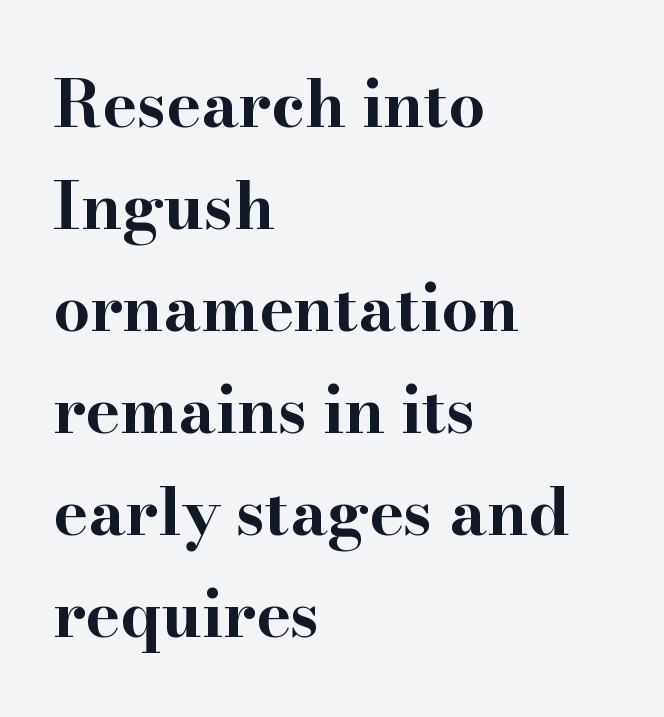
The words here are not underlined. Old-style or modern, the face here clearly has serifs. Do the characters align in a grid? No, the font is proportional. The passage shown has conventional tracking throughout. Notice how the passage keeps a crisp vertical edge on the left only. The letters stand upright; this is a roman face.
